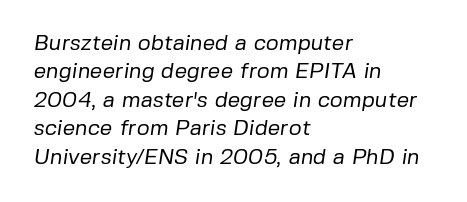
{"bold": "no", "underline": "no", "align": "left", "line_spacing": "normal", "line_spacing_ratio": 1.29, "letter_spacing": "normal", "letter_spacing_em": 0.0, "glyph_px": 22}
